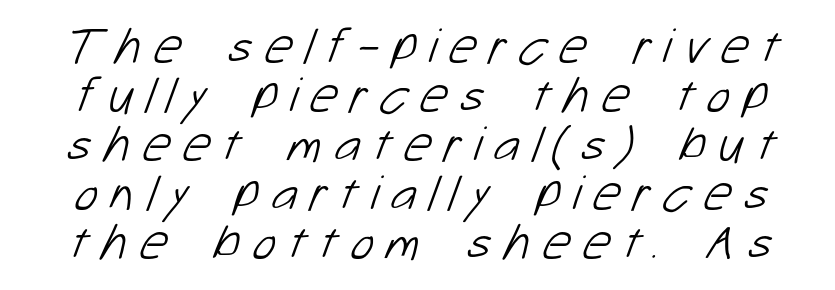
Whoever set this chose condensed vertical rhythm over breathing room. Letters rest on an invisible, unmarked baseline. Spacing between characters has been opened up far beyond the box default. On a weight scale, this lands at 450 or below.
